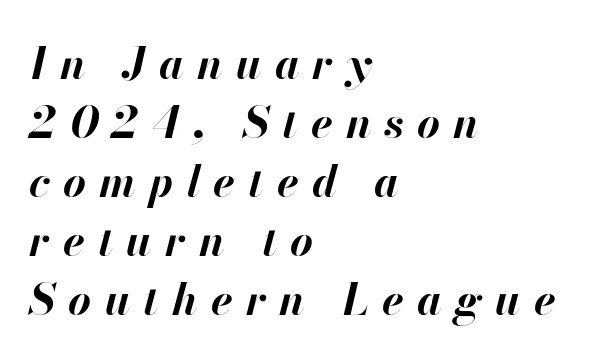
A typesetter would call this proportional, since set widths differ per character. Vertically, the passage feels balanced, rows spaced as you'd expect. Typesetter's note: full bold, strokes at maximum text heaviness. Is the letter spacing exaggerated? Yes — the characters are pushed far apart. The compositor pushed each line to the left boundary.
